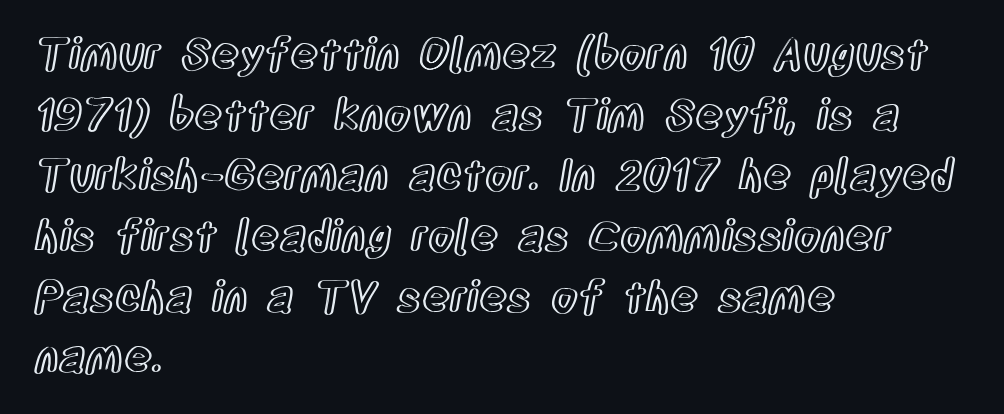
The gap between lines stays unmarked. The passage shown is typed in a proportional face where columns would drift. Reading down the column, the eye jumps a familiar distance to each next line. The letters sit at their default tracking, neither squeezed nor spread.
